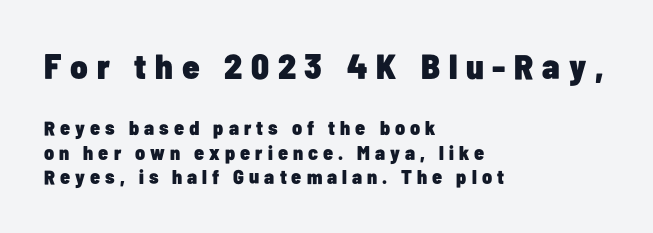
The image shows 35 px heavy, condensed sans-serif type, upright; set left-aligned, line spacing 1.23x, unusually wide letter spacing (+0.25 em), not underlined; the first (top) block is 1.75x larger; low stroke contrast and a medium x-height.
